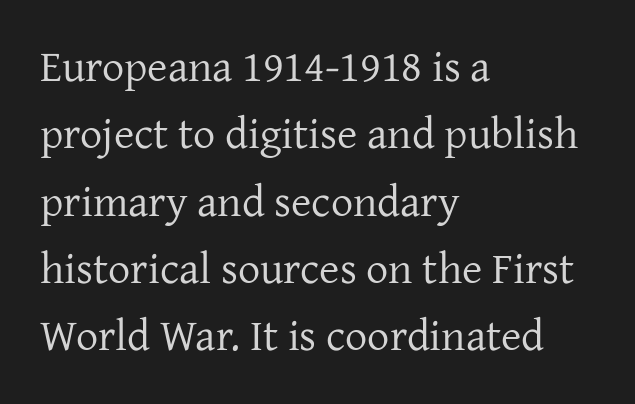
This rendering leaves character spacing at its baseline value. Horizontally, the lines are justified to the leading edge only. Here the designer chose a conventional face with non-uniform glyph widths. Does the lettering tilt? It doesn't — this is upright. Each stroke keeps to a modest, everyday thickness or less.
